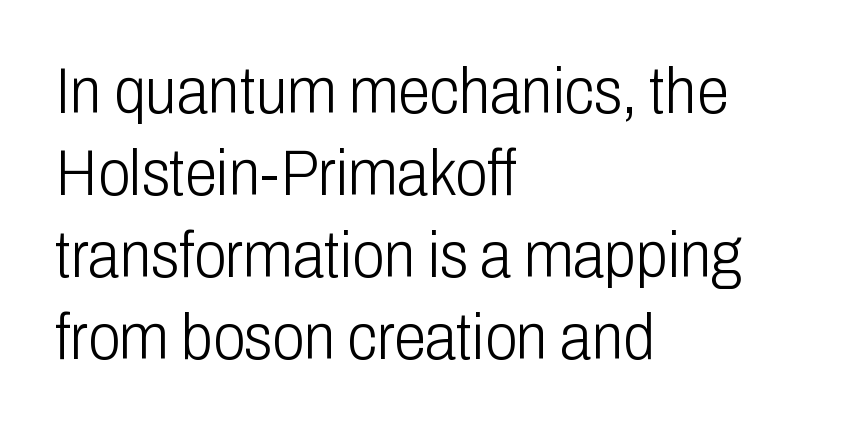
{"serif": "no", "italic": "no", "bold": "no", "weight": "light", "width": "condensed", "stroke_contrast": "low", "x_height": "medium", "monospaced": "no", "underline": "no", "align": "left", "line_spacing": "normal", "line_spacing_ratio": 1.26, "letter_spacing": "normal", "letter_spacing_em": 0.0, "glyph_px": 65}
